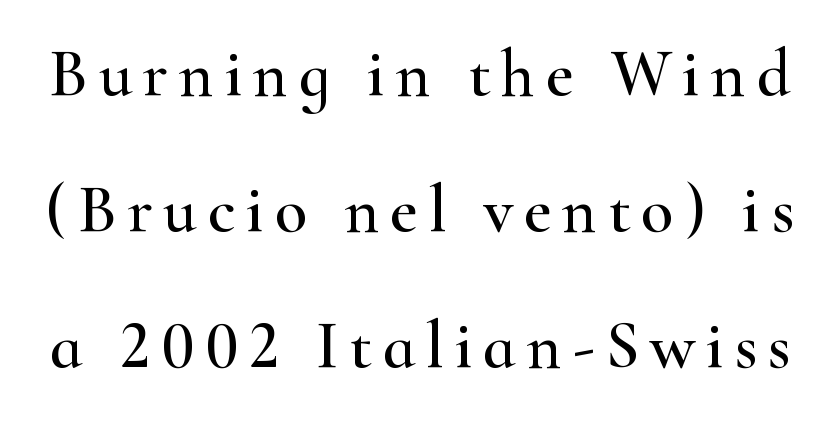
The image shows 67 px wide serif type, upright; set loose line spacing (2.03x), not underlined; high stroke contrast and a small x-height.
